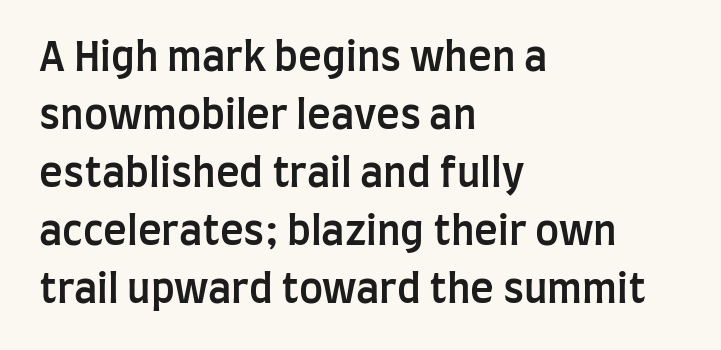
These lines keep a tight, regular rhythm from letter to letter. Heft: intermediate — a semibold. Unlike a traditional serif, this face leaves its strokes unadorned. All the whitespace from short lines collects on the right. Spacing verdict: proportional, widths tailored to each character. The type sits square on the baseline with zero lean.
